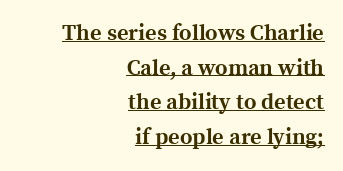
The face used here has the dense, thick strokes of a bold. The space between consecutive lines is moderate. The specimen includes a rule beneath the text block's lines. Tracking here is standard; glyphs follow each other at the usual distance. The typesetter chose a ragged-left arrangement here.
